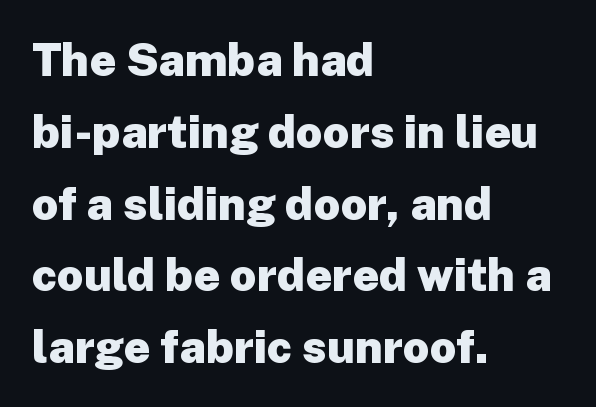
Q: Is the text bold? A: Yes.
Q: Is the text italic (slanted)? A: No, it is upright.
Q: Is the typeface a serif or a sans-serif typeface? A: Sans-serif.
Q: Is the text underlined? A: No.
Q: How is the paragraph aligned? A: Left-aligned.
Q: Is the spacing between letters normal or unusually wide? A: Normal.
Q: Is the spacing between lines tight, normal or loose? A: Normal.
Q: Width (condensed, normal, or wide)? A: Normal.
Q: Stroke contrast? A: Low.
Q: x-height? A: Medium.
Q: Monospaced? A: No.
